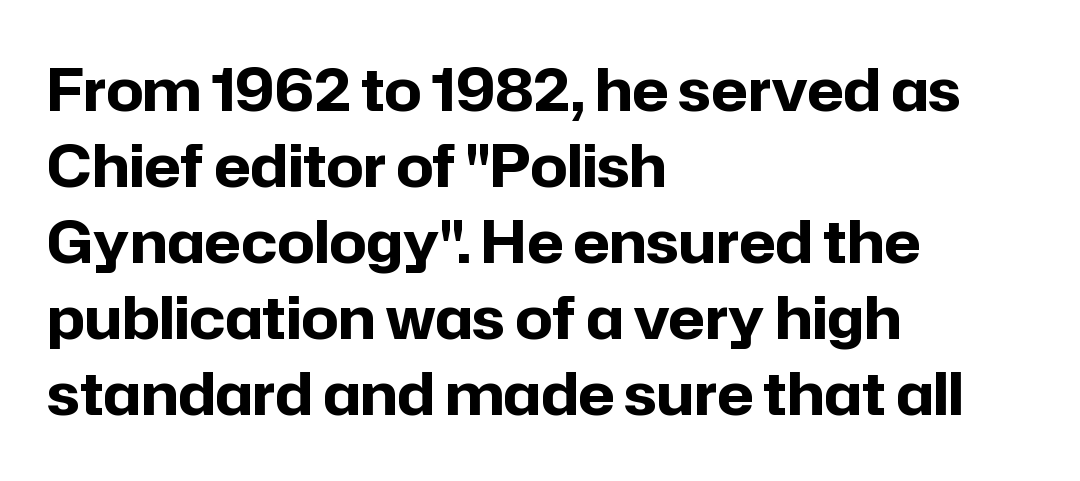
The image shows 58 px bold sans-serif type, upright; set left-aligned, normal line spacing (1.31x), normal letter spacing, not underlined; low stroke contrast and a medium x-height.
